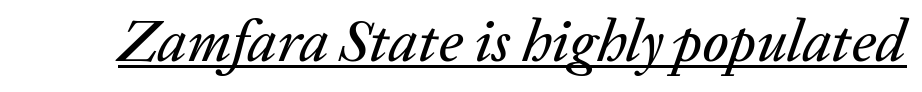
The lettering tilts uniformly, giving the passage an italic look. Standard letterfit; no display-style spreading of the glyphs. A typesetter would call this proportional, since set widths differ per character. This is underlined copy, the kind a proofreader might mark for attention.
